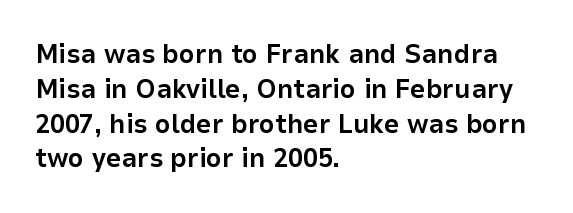
The words here are not underlined. Style check: upright. Typesetter's note: full bold, strokes at maximum text heaviness. Left-aligned paragraph, ragged on the right. One glance says typical: line gaps are just what's usual. Look at the tracking — it's just the regular setting, nothing added.
